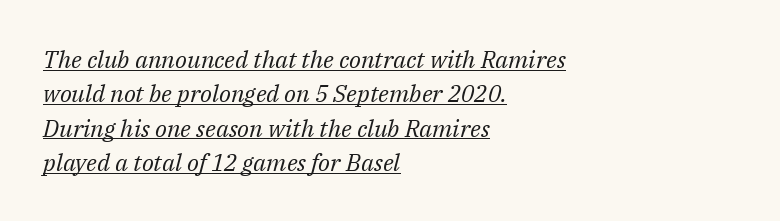
Q: Is the text bold? A: No.
Q: Is the text italic (slanted)? A: Yes, it leans right by about 14 degrees.
Q: Is the text underlined? A: Yes.
Q: How is the paragraph aligned? A: Left-aligned.
Q: Is the spacing between letters normal or unusually wide? A: Normal.
Q: Is the spacing between lines tight, normal or loose? A: Normal.
